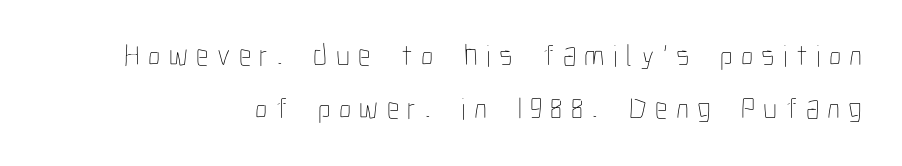
{"italic": "no", "bold": "no", "weight": "thin", "width": "condensed", "stroke_contrast": "low", "x_height": "medium", "monospaced": "no", "underline": "no", "line_spacing_ratio": 1.72, "letter_spacing": "wide", "letter_spacing_em": 0.27, "glyph_px": 31}
